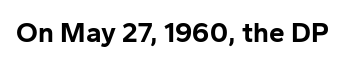
The image shows 28 px bold sans-serif type, upright; set normal letter spacing, not underlined; low stroke contrast and a medium x-height.
